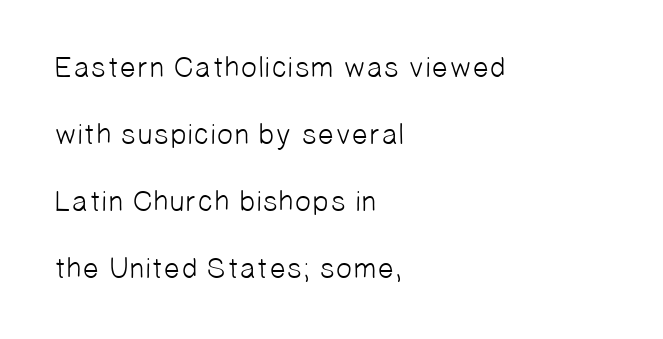
{"serif": "no", "bold": "no", "weight": "light", "width": "normal", "stroke_contrast": "low", "x_height": "medium", "monospaced": "no", "underline": "no", "align": "left", "line_spacing": "loose", "line_spacing_ratio": 2.31, "letter_spacing": "normal", "letter_spacing_em": 0.0, "glyph_px": 29}
